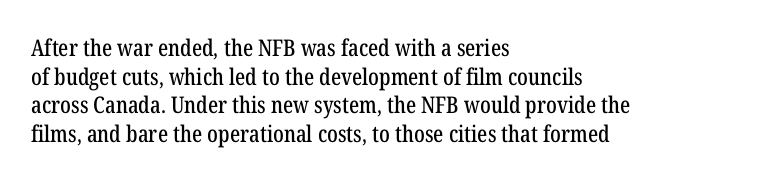
Q: Is the text italic (slanted)? A: No, it is upright.
Q: Is the text underlined? A: No.
Q: How is the paragraph aligned? A: Left-aligned.
Q: Is the spacing between letters normal or unusually wide? A: Normal.
